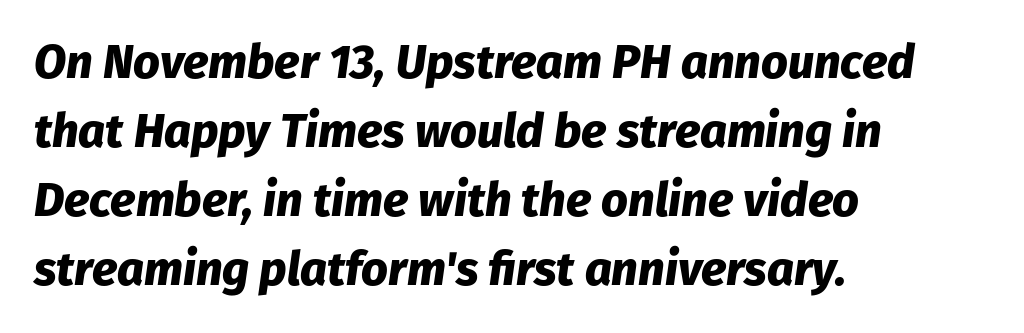
Q: Is the text bold? A: Yes.
Q: Is the text italic (slanted)? A: Yes, it leans right by about 8 degrees.
Q: Is the text underlined? A: No.
Q: How is the paragraph aligned? A: Left-aligned.
Q: Is the spacing between letters normal or unusually wide? A: Normal.
Q: Is the spacing between lines tight, normal or loose? A: Normal.
Q: Width (condensed, normal, or wide)? A: Normal.
Q: Stroke contrast? A: Low.
Q: x-height? A: Medium.
Q: Monospaced? A: No.
